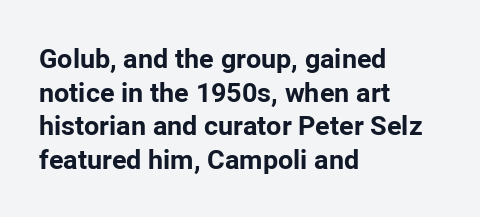
Q: Is the text bold? A: Yes.
Q: Is the text italic (slanted)? A: No, it is upright.
Q: Is the text underlined? A: No.
Q: How is the paragraph aligned? A: Left-aligned.
Q: Is the spacing between letters normal or unusually wide? A: Normal.
Q: Is the spacing between lines tight, normal or loose? A: Normal.
